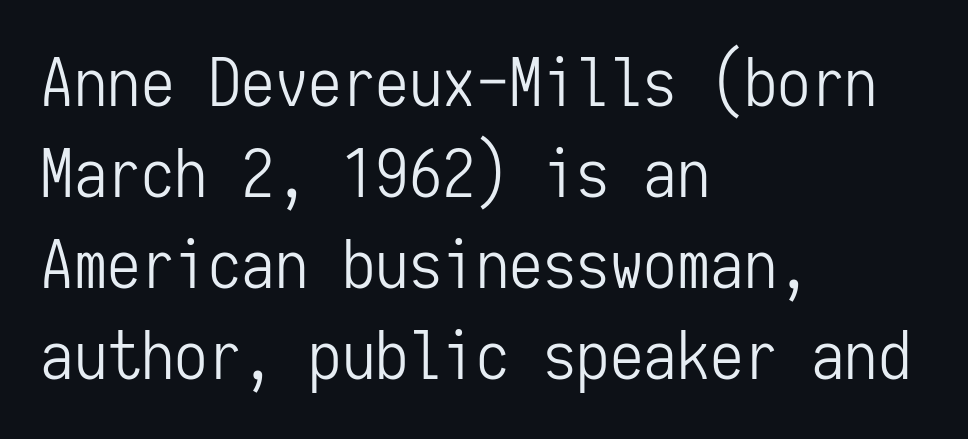
Q: Is the text bold? A: No.
Q: Is the text italic (slanted)? A: No, it is upright.
Q: Is the typeface a serif or a sans-serif typeface? A: Sans-serif.
Q: Is the text underlined? A: No.
Q: How is the paragraph aligned? A: Left-aligned.
Q: Is the spacing between letters normal or unusually wide? A: Normal.
Q: Is the spacing between lines tight, normal or loose? A: Normal.
Q: Width (condensed, normal, or wide)? A: Condensed.
Q: Stroke contrast? A: Low.
Q: x-height? A: Medium.
Q: Monospaced? A: Yes.
